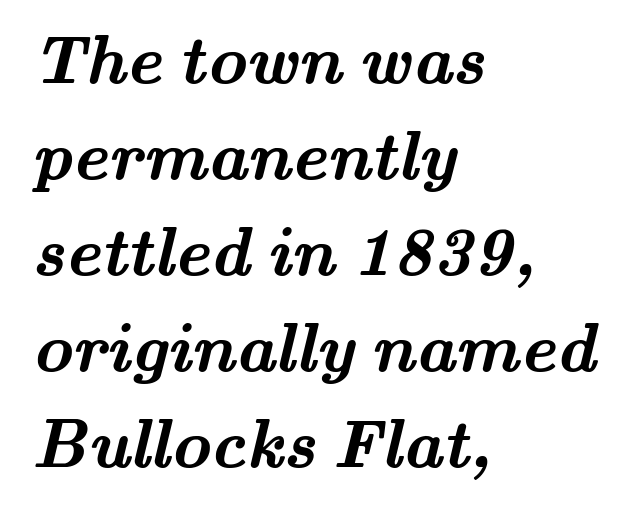
Stroke terminals: seriffed. Spacing verdict: proportional, widths tailored to each character. Characters follow at the spacing the type designer built in. Glance below the letters and you will spot only blank space. Is the block centered? No — it sits flush against the left margin. These lines carry a lot of weight — the face is fully bold.
